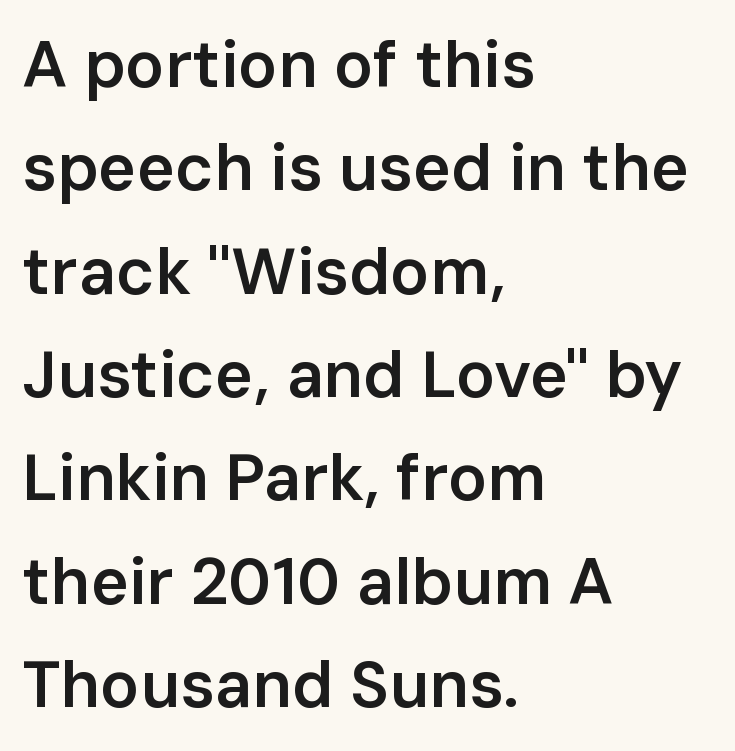
Q: Is the text bold? A: Semi-bold.
Q: Is the text italic (slanted)? A: No, it is upright.
Q: Is the typeface a serif or a sans-serif typeface? A: Sans-serif.
Q: Is the text underlined? A: No.
Q: How is the paragraph aligned? A: Left-aligned.
Q: Is the spacing between letters normal or unusually wide? A: Normal.
Q: Is the spacing between lines tight, normal or loose? A: Normal.
Q: Width (condensed, normal, or wide)? A: Normal.
Q: Stroke contrast? A: Low.
Q: x-height? A: Medium.
Q: Monospaced? A: No.
